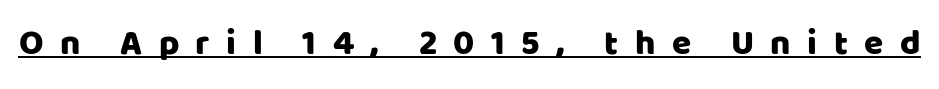
The image shows 35 px sans-serif type, upright; set unusually wide letter spacing (+0.47 em), underlined; low stroke contrast and a large x-height.
